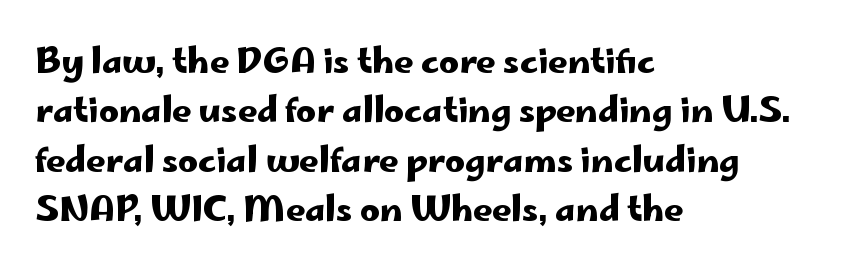
The paragraph shown leans on its left margin. Honestly, there is no underline to notice here at all. Note the varied advance widths — an 'i' is clearly narrower than an 'm'. Each letter's strokes conclude bluntly, with no projecting serifs.
